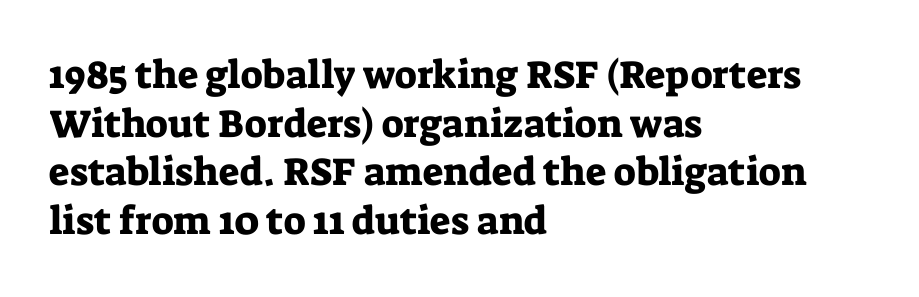
Q: Is the text italic (slanted)? A: No, it is upright.
Q: Is the typeface a serif or a sans-serif typeface? A: Serif.
Q: Is the text underlined? A: No.
Q: How is the paragraph aligned? A: Left-aligned.
Q: Is the spacing between letters normal or unusually wide? A: Normal.
Q: Is the spacing between lines tight, normal or loose? A: Normal.
Q: Width (condensed, normal, or wide)? A: Normal.
Q: Stroke contrast? A: Low.
Q: x-height? A: Medium.
Q: Monospaced? A: No.
